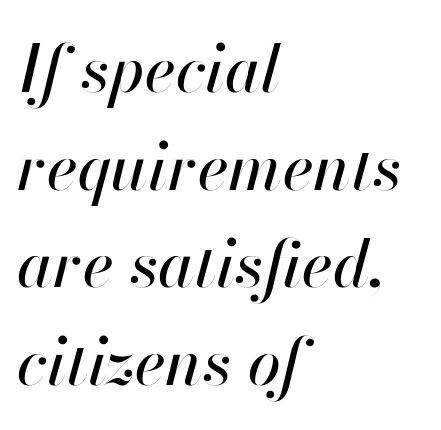
The image shows 66 px text type, italic (leaning right); set left-aligned, normal line spacing (1.48x), normal letter spacing, not underlined; high stroke contrast and a small x-height.
